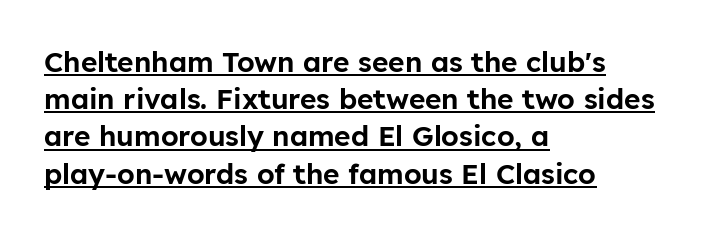
Reading down the block, your eye returns to a fixed left position each line. These lines sit exactly where default settings would place them. Somebody hit Ctrl+U on this one — the words are underlined. Designer's note — italics off, roman on. These lines keep a tight, regular rhythm from letter to letter. I'd call this a sans setting — the letters go barefoot.
